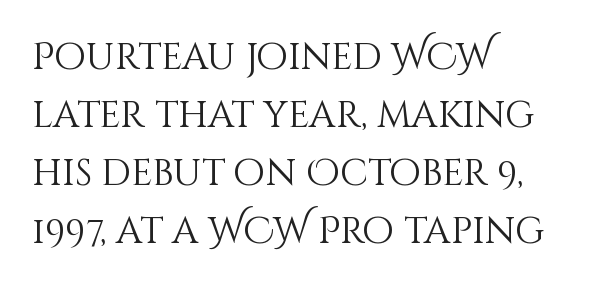
Q: Is the text bold? A: No.
Q: Is the text italic (slanted)? A: No, it is upright.
Q: Is the text underlined? A: No.
Q: How is the paragraph aligned? A: Left-aligned.
Q: Is the spacing between letters normal or unusually wide? A: Normal.
Q: Is the spacing between lines tight, normal or loose? A: Normal.
Q: Width (condensed, normal, or wide)? A: Normal.
Q: Stroke contrast? A: Medium.
Q: x-height? A: Large.
Q: Monospaced? A: No.
